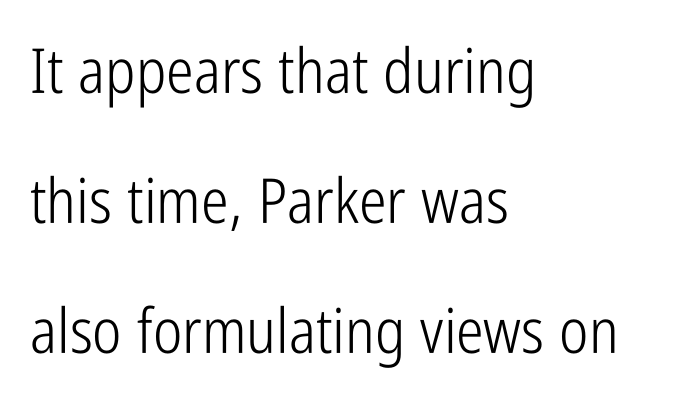
Q: Is the text bold? A: No.
Q: Is the text italic (slanted)? A: No, it is upright.
Q: Is the typeface a serif or a sans-serif typeface? A: Sans-serif.
Q: Is the text underlined? A: No.
Q: How is the paragraph aligned? A: Left-aligned.
Q: Is the spacing between letters normal or unusually wide? A: Normal.
Q: Is the spacing between lines tight, normal or loose? A: Loose.
Q: Width (condensed, normal, or wide)? A: Condensed.
Q: Stroke contrast? A: Low.
Q: x-height? A: Medium.
Q: Monospaced? A: No.
